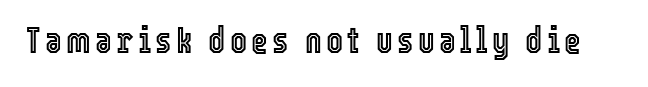
{"italic": "no", "width": "condensed", "x_height": "medium", "monospaced": "no", "underline": "no", "glyph_px": 36}
